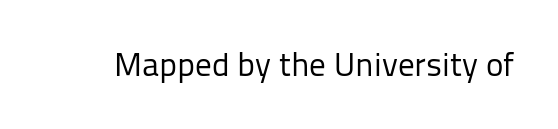
Q: Is the text bold? A: No.
Q: Is the text italic (slanted)? A: No, it is upright.
Q: Is the typeface a serif or a sans-serif typeface? A: Sans-serif.
Q: Is the text underlined? A: No.
Q: Is the spacing between letters normal or unusually wide? A: Normal.
Q: Width (condensed, normal, or wide)? A: Normal.
Q: Stroke contrast? A: Low.
Q: x-height? A: Medium.
Q: Monospaced? A: No.
